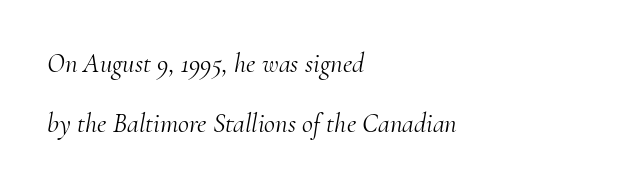
Vertical spacing — loose. Has an underline been added? It has not. Which margin do the lines hug? The left one — the right edge is uneven. The face used here has a pronounced slope to its letters. Does extra space separate the letters? No, they use regular spacing.
